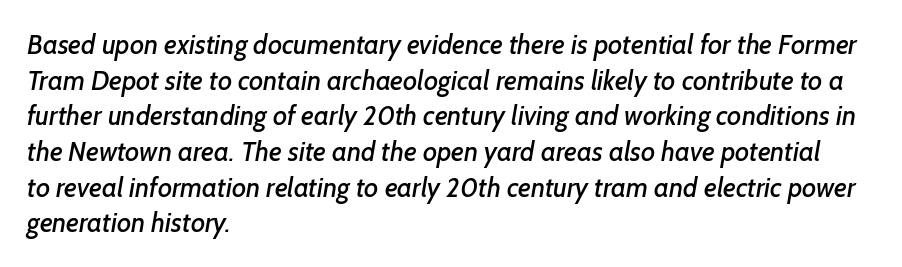
Short note: letters normally spaced. If you drew a ruler down the left edge, every line would touch it. The area under the type is left untouched. Reading down the column, the eye jumps a familiar distance to each next line.
